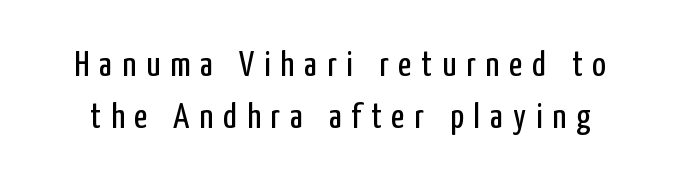
{"serif": "no", "italic": "no", "bold": "no", "weight": "regular", "width": "condensed", "stroke_contrast": "low", "x_height": "medium", "monospaced": "no", "underline": "no", "line_spacing": "normal", "line_spacing_ratio": 1.44, "letter_spacing": "wide", "letter_spacing_em": 0.28, "glyph_px": 36}
